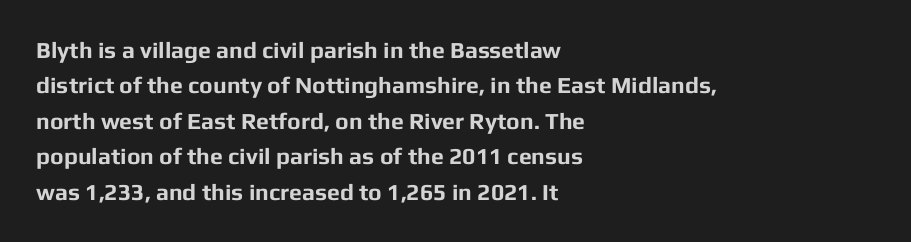
The image shows 23 px bold type, upright; set left-aligned, normal line spacing (1.54x), normal letter spacing, not underlined.
